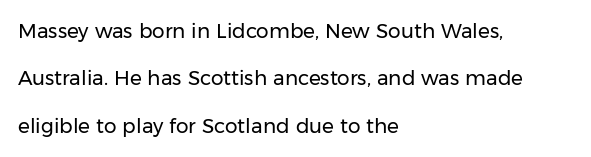
Students, note that the glyphs here touch the page at normal intervals. Successive baselines arrive slowly, with a big drop between each. Descenders are the only things crossing below the line. Unlike italic type, these characters show no tilt at all. A classic flush-left, rag-right setting is used for this passage. This reads as an unemphasized weight, regular at the heaviest.
